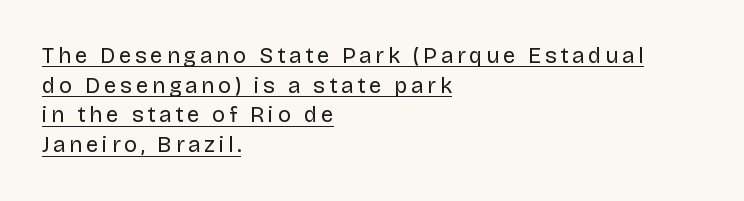
Q: Is the text bold? A: No.
Q: Is the text italic (slanted)? A: No, it is upright.
Q: Is the text underlined? A: Yes.
Q: How is the paragraph aligned? A: Left-aligned.
Q: Is the spacing between lines tight, normal or loose? A: Normal.
